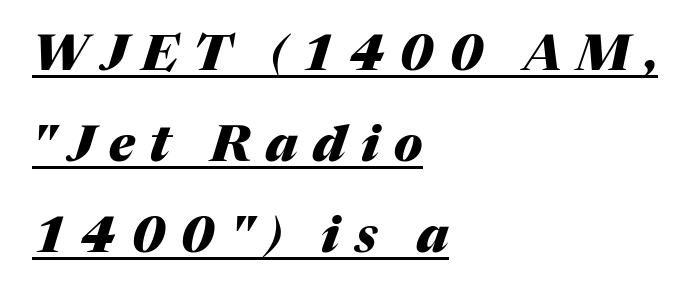
Q: Is the text bold? A: Yes.
Q: Is the text italic (slanted)? A: Yes, it leans right by about 17 degrees.
Q: Is the text underlined? A: Yes.
Q: How is the paragraph aligned? A: Left-aligned.
Q: Is the spacing between letters normal or unusually wide? A: Unusually wide.
Q: Width (condensed, normal, or wide)? A: Normal.
Q: Stroke contrast? A: Medium.
Q: x-height? A: Medium.
Q: Monospaced? A: No.
